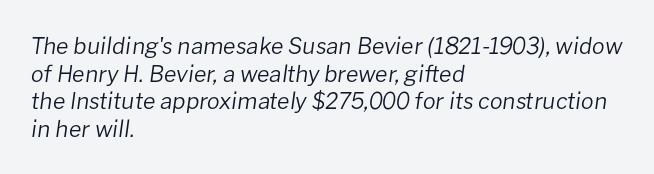
The image shows 23 px text type, italic (leaning right); set left-aligned, line spacing 1.2x, normal letter spacing, not underlined.
